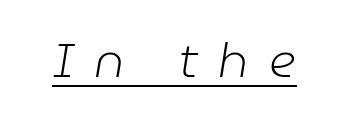
The image shows 48 px light type, italic (leaning right); set unusually wide letter spacing (+0.43 em), underlined; low stroke contrast and a medium x-height.
